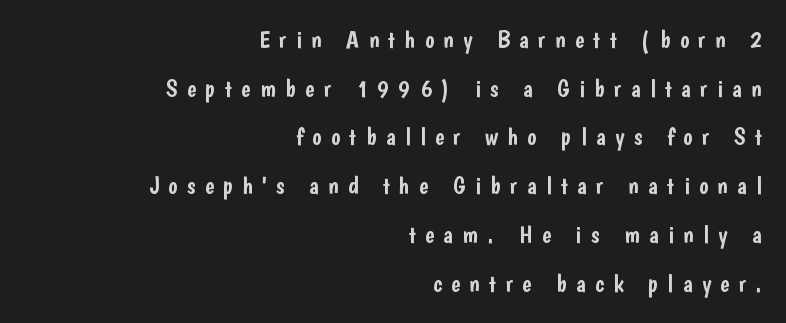
Q: Is the text italic (slanted)? A: No, it is upright.
Q: Is the text underlined? A: No.
Q: How is the paragraph aligned? A: Right-aligned.
Q: Is the spacing between letters normal or unusually wide? A: Unusually wide.
Q: Is the spacing between lines tight, normal or loose? A: Loose.
